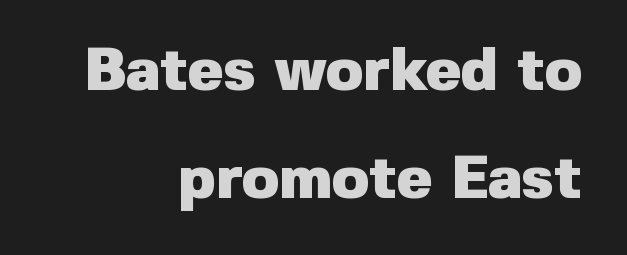
The image shows 60 px heavy sans-serif type, upright; set right-aligned, line spacing 1.8x, normal letter spacing, not underlined; low stroke contrast and a medium x-height.
